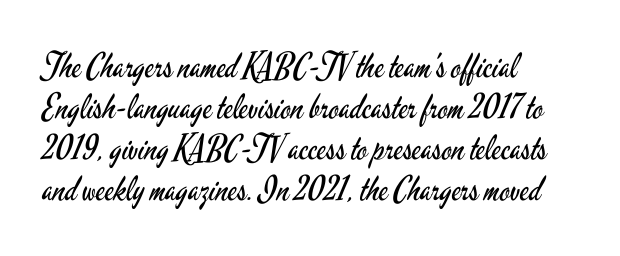
{"serif": "no", "bold": "no", "weight": "regular", "width": "condensed", "stroke_contrast": "low", "x_height": "small", "monospaced": "no", "underline": "no", "align": "left", "line_spacing_ratio": 1.21, "letter_spacing": "normal", "letter_spacing_em": 0.0, "glyph_px": 34}
